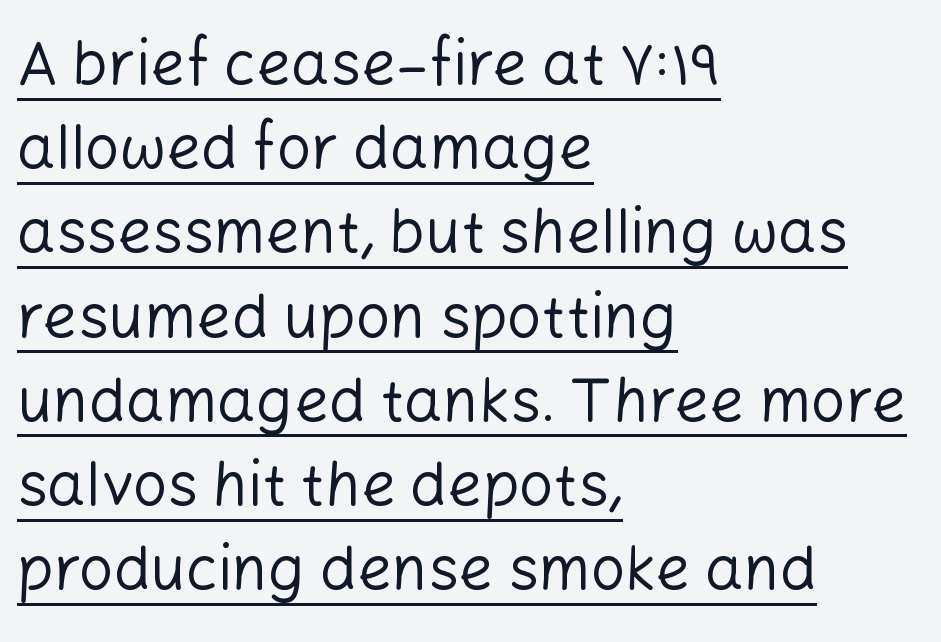
Q: Is the text bold? A: No.
Q: Is the text italic (slanted)? A: No, it is upright.
Q: Is the typeface a serif or a sans-serif typeface? A: Sans-serif.
Q: Is the text underlined? A: Yes.
Q: How is the paragraph aligned? A: Left-aligned.
Q: Is the spacing between letters normal or unusually wide? A: Normal.
Q: Is the spacing between lines tight, normal or loose? A: Normal.
Q: Width (condensed, normal, or wide)? A: Normal.
Q: Stroke contrast? A: Low.
Q: x-height? A: Medium.
Q: Monospaced? A: No.
